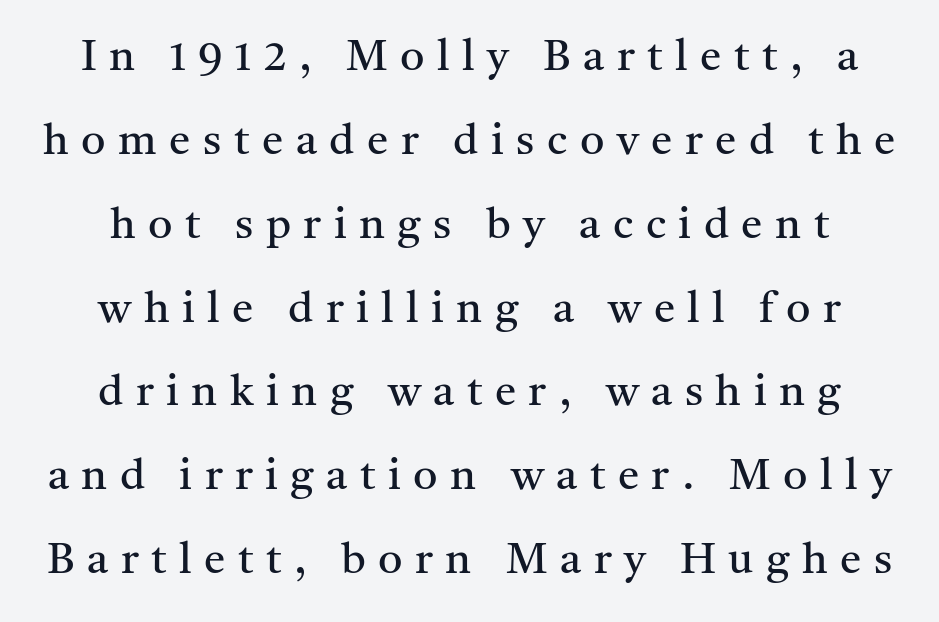
Q: Is the text bold? A: No.
Q: Is the text italic (slanted)? A: No, it is upright.
Q: Is the typeface a serif or a sans-serif typeface? A: Serif.
Q: Is the text underlined? A: No.
Q: Is the spacing between letters normal or unusually wide? A: Unusually wide.
Q: Is the spacing between lines tight, normal or loose? A: Loose.
Q: Width (condensed, normal, or wide)? A: Normal.
Q: Stroke contrast? A: Medium.
Q: x-height? A: Medium.
Q: Monospaced? A: No.
